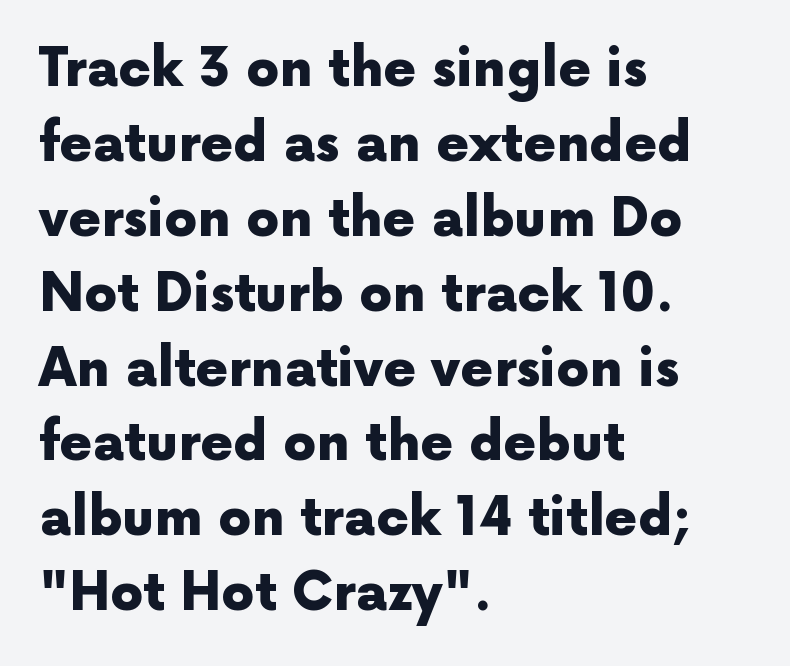
The image shows 52 px heavy sans-serif type, upright; set left-aligned, normal line spacing (1.44x), normal letter spacing, not underlined; a medium x-height.
